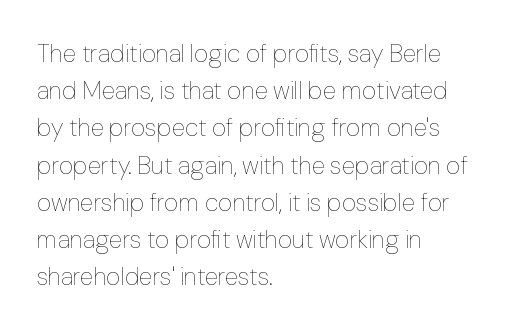
Q: Is the text bold? A: No.
Q: Is the text italic (slanted)? A: No, it is upright.
Q: Is the text underlined? A: No.
Q: How is the paragraph aligned? A: Left-aligned.
Q: Is the spacing between letters normal or unusually wide? A: Normal.
Q: Is the spacing between lines tight, normal or loose? A: Normal.
